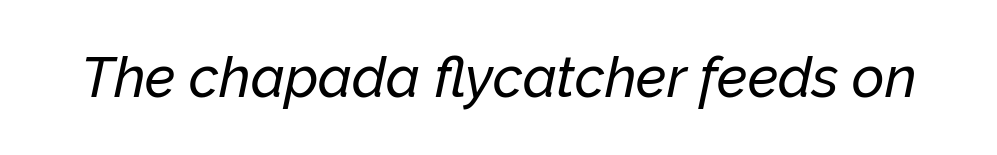
The image shows 56 px text type, italic (leaning right); set normal letter spacing, not underlined; low stroke contrast and a medium x-height.
